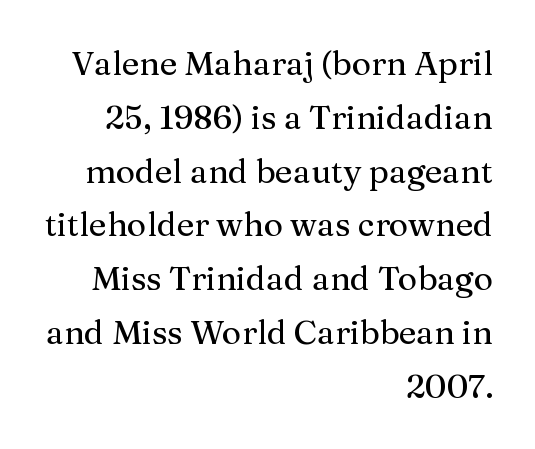
Compared with typical body copy, the letter spacing here is the same. The passage shown stacks its lines at a standard gap. You could not count columns in this text — the font is proportionally spaced. Type without underlining. The typesetter chose a ragged-left arrangement here.
